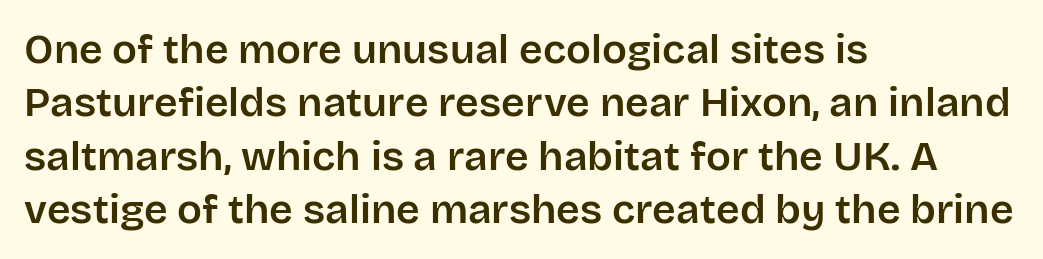
The image shows 41 px sans-serif type, upright; set left-aligned, normal line spacing (1.3x), normal letter spacing, not underlined; low stroke contrast and a large x-height.
